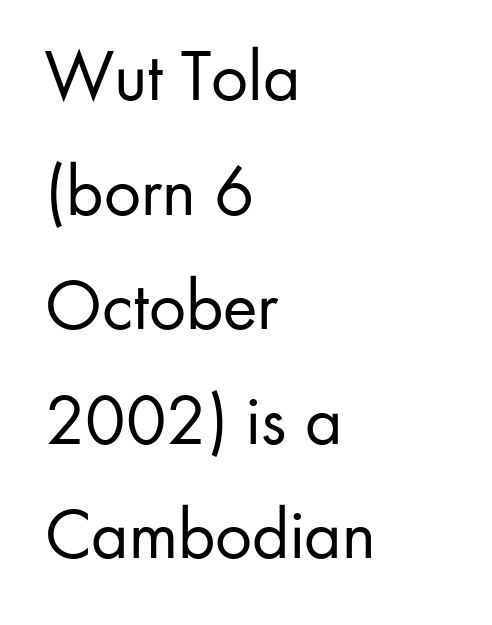
The image shows 73 px regular-weight sans-serif type, upright; set left-aligned, normal line spacing (1.57x), normal letter spacing, not underlined; low stroke contrast and a small x-height.
